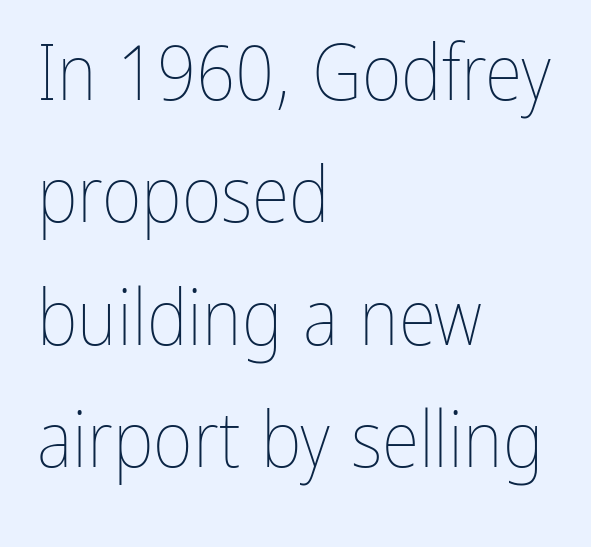
Do the letters lean? They stand straight. This sample is left-justified, so line endings fall wherever the words run out. Students, note that the glyphs here touch the page at normal intervals. A normal amount of white space separates one row of letters from the next. The gap between lines stays unmarked.
